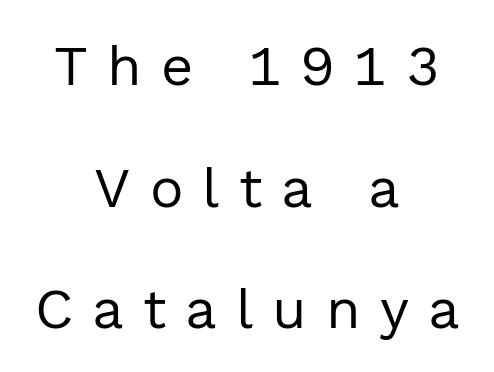
{"serif": "no", "italic": "no", "bold": "no", "weight": "regular", "width": "normal", "x_height": "medium", "monospaced": "no", "underline": "no", "align": "center", "line_spacing": "loose", "line_spacing_ratio": 2.17, "letter_spacing": "wide", "letter_spacing_em": 0.34, "glyph_px": 56}
